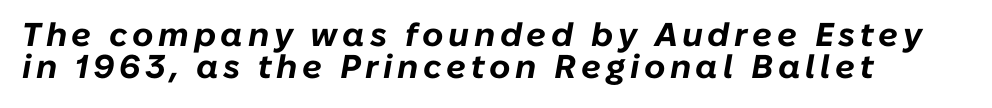
Q: Is the text bold? A: Yes.
Q: Is the text italic (slanted)? A: Yes, it leans right by about 10 degrees.
Q: Is the text underlined? A: No.
Q: How is the paragraph aligned? A: Left-aligned.
Q: Is the spacing between lines tight, normal or loose? A: Tight.
Q: Width (condensed, normal, or wide)? A: Normal.
Q: Stroke contrast? A: Low.
Q: x-height? A: Medium.
Q: Monospaced? A: No.
